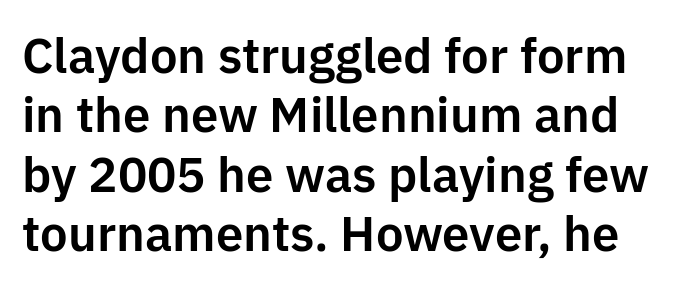
The image shows 49 px sans-serif type, upright; set line spacing 1.21x, normal letter spacing, not underlined; low stroke contrast and a medium x-height.
